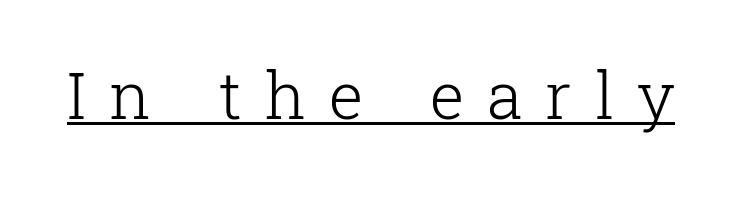
{"serif": "yes", "italic": "no", "bold": "no", "weight": "light", "width": "normal", "stroke_contrast": "low", "x_height": "medium", "monospaced": "no", "underline": "yes", "letter_spacing": "wide", "letter_spacing_em": 0.35, "glyph_px": 65}
